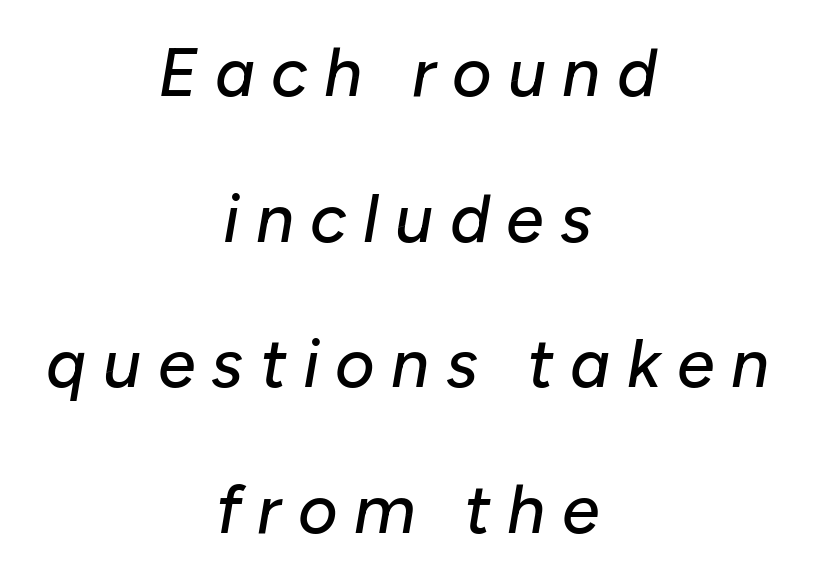
The image shows 68 px text type, italic (leaning right); set centered, loose line spacing (2.14x), unusually wide letter spacing (+0.24 em), not underlined; low stroke contrast and a medium x-height.
